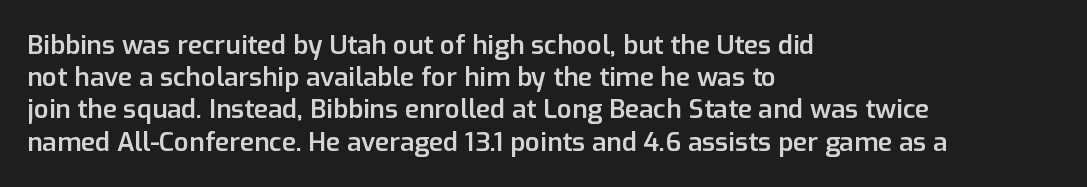
Italic? Not at all — the glyphs are vertical. The space beneath each line is pristine and unruled. Stems and bowls a touch heavier than normal — semibold. The paragraph shown leans on its left margin.
